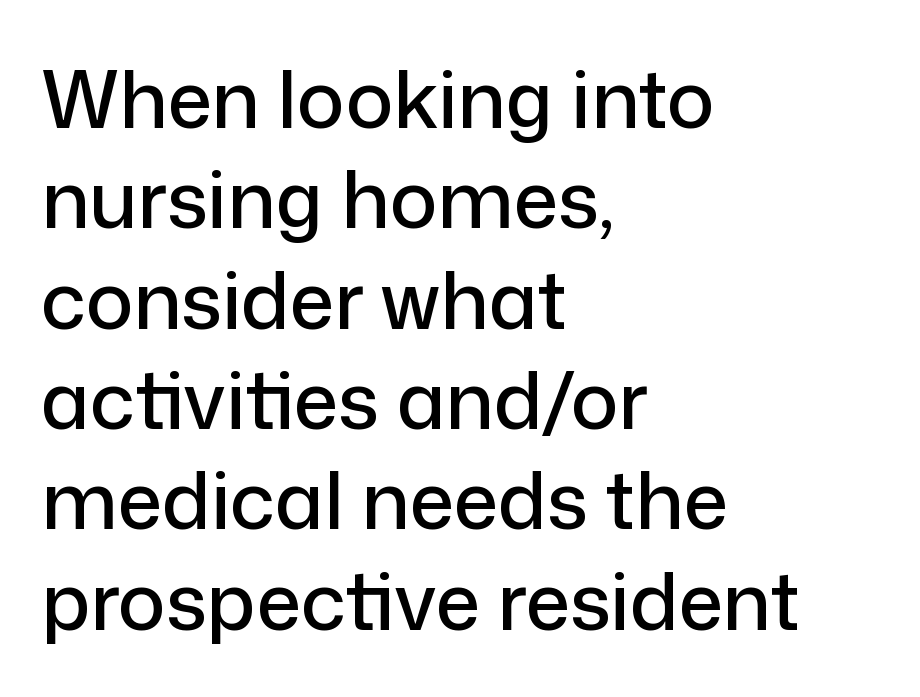
{"serif": "no", "italic": "no", "width": "normal", "stroke_contrast": "low", "x_height": "medium", "monospaced": "no", "underline": "no", "align": "left", "line_spacing": "normal", "line_spacing_ratio": 1.27, "letter_spacing": "normal", "letter_spacing_em": 0.0, "glyph_px": 79}
